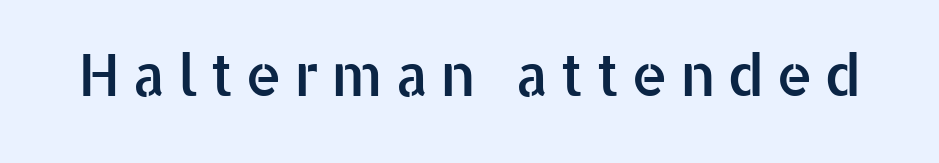
Q: Is the text italic (slanted)? A: No, it is upright.
Q: Is the typeface a serif or a sans-serif typeface? A: Sans-serif.
Q: Is the text underlined? A: No.
Q: Is the spacing between letters normal or unusually wide? A: Unusually wide.
Q: Width (condensed, normal, or wide)? A: Normal.
Q: Stroke contrast? A: Low.
Q: x-height? A: Medium.
Q: Monospaced? A: No.
